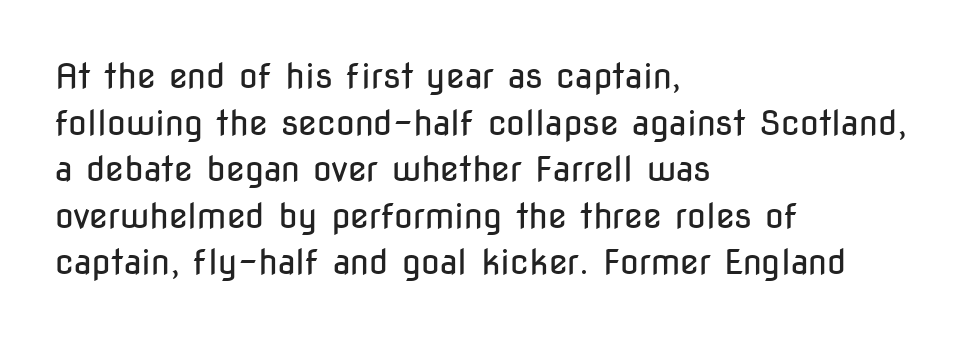
Q: Is the text bold? A: No.
Q: Is the text italic (slanted)? A: No, it is upright.
Q: Is the typeface a serif or a sans-serif typeface? A: Sans-serif.
Q: Is the text underlined? A: No.
Q: How is the paragraph aligned? A: Left-aligned.
Q: Is the spacing between letters normal or unusually wide? A: Normal.
Q: Is the spacing between lines tight, normal or loose? A: Normal.
Q: Width (condensed, normal, or wide)? A: Condensed.
Q: Stroke contrast? A: Low.
Q: x-height? A: Medium.
Q: Monospaced? A: No.
